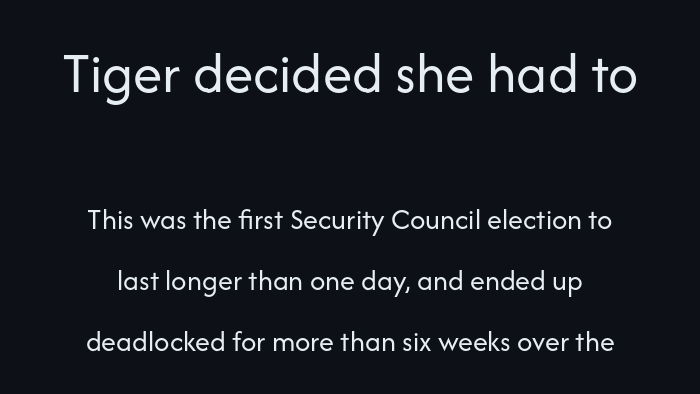
The letters stand upright; this is a roman face. The passage shown has conventional tracking throughout. Leading is clearly above the norm, producing a sparse column. Note: no serifs on the glyphs.
